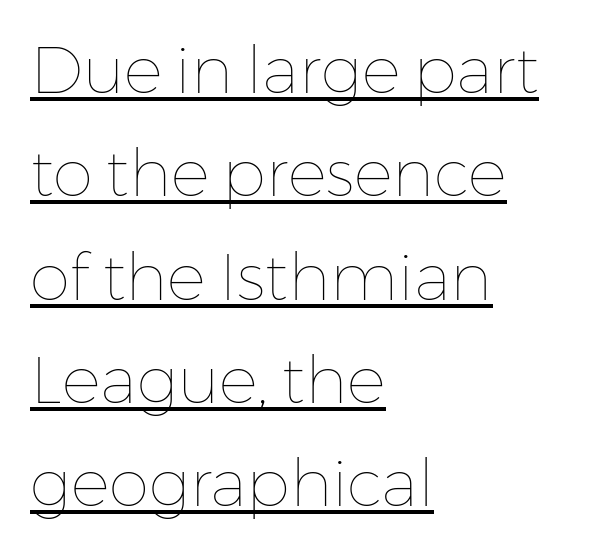
Q: Is the text bold? A: No.
Q: Is the text italic (slanted)? A: No, it is upright.
Q: Is the text underlined? A: Yes.
Q: How is the paragraph aligned? A: Left-aligned.
Q: Is the spacing between letters normal or unusually wide? A: Normal.
Q: Is the spacing between lines tight, normal or loose? A: Normal.
Q: Width (condensed, normal, or wide)? A: Normal.
Q: Stroke contrast? A: Low.
Q: x-height? A: Medium.
Q: Monospaced? A: No.
